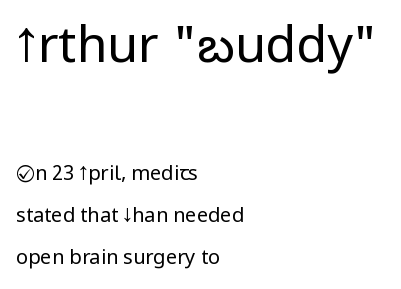
No letter is thick-stroked: the sample isn't bold. Inter-character spacing is left at the font's built-in metrics. Every row of glyphs begins at an identical x-position on the left. Each letter's strokes conclude bluntly, with no projecting serifs. Note: larger setting up top, smaller setting below. Descenders are the only things crossing below the line.
